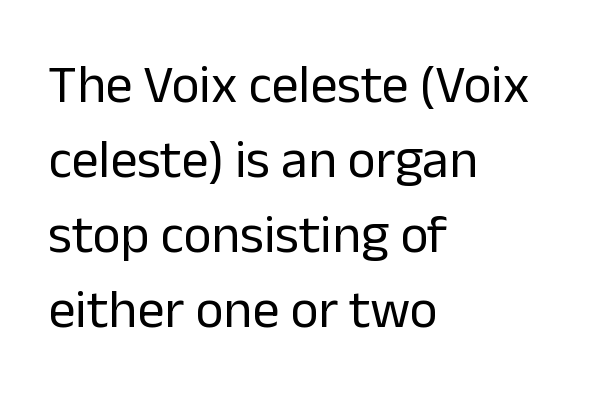
No letter is thick-stroked: the sample isn't bold. Vertically, the passage feels balanced, rows spaced as you'd expect. Type without underlining. This is sans-serif lettering, the kind often seen on screens and signage. Default kerning and tracking; the words read as compact shapes. The typography opts for an upright posture over an oblique one.
